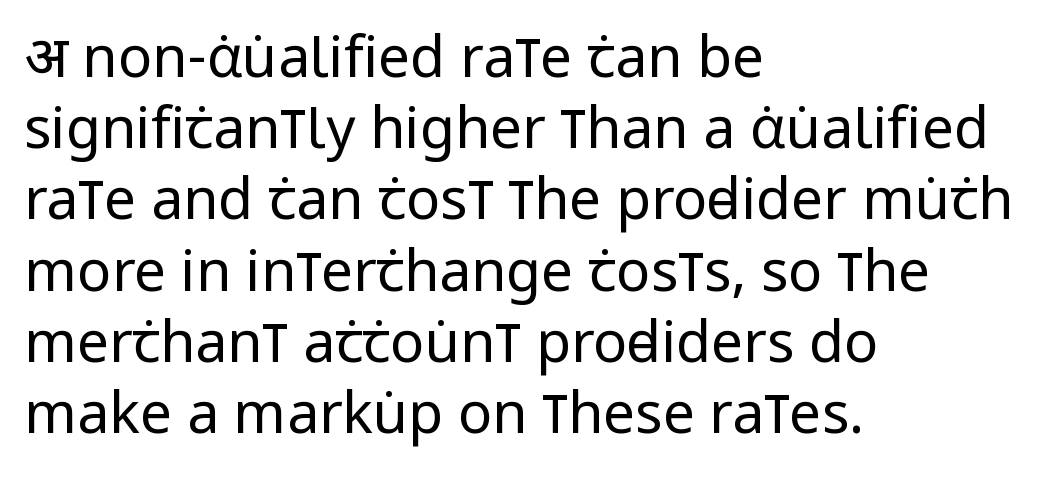
Q: Is the text bold? A: No.
Q: Is the text italic (slanted)? A: No, it is upright.
Q: Is the typeface a serif or a sans-serif typeface? A: Sans-serif.
Q: Is the text underlined? A: No.
Q: How is the paragraph aligned? A: Left-aligned.
Q: Is the spacing between letters normal or unusually wide? A: Normal.
Q: Is the spacing between lines tight, normal or loose? A: Normal.
Q: Width (condensed, normal, or wide)? A: Condensed.
Q: Stroke contrast? A: Low.
Q: x-height? A: Large.
Q: Monospaced? A: No.
